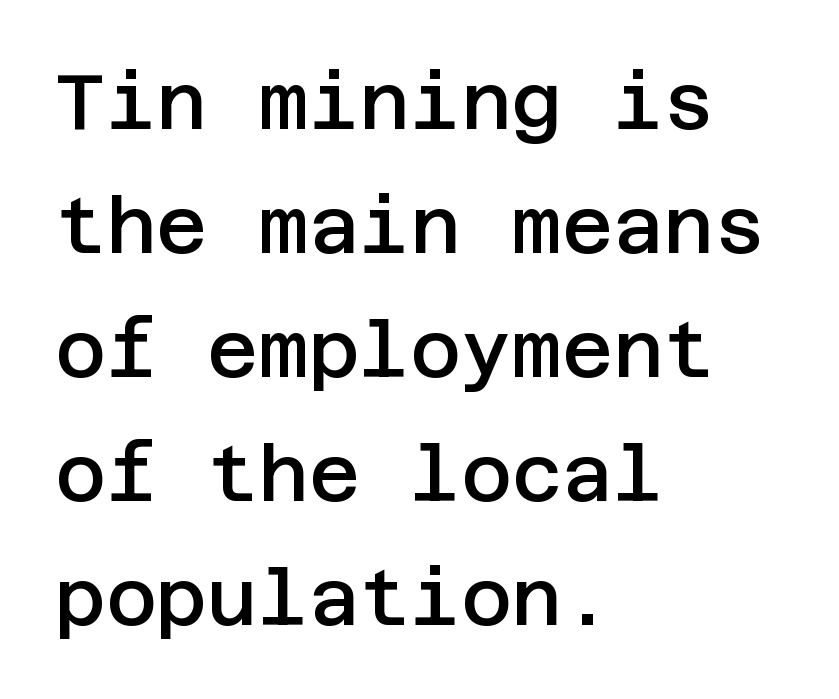
What stands out about the letter spacing? Nothing — it is the standard amount. Emphasis by weight is partial: semibold. The passage shown stacks its lines at a standard gap. These lines are composed in type without serifs. The paragraph has a hard left edge and a soft right edge. Every character sits straight up, as roman type does.
